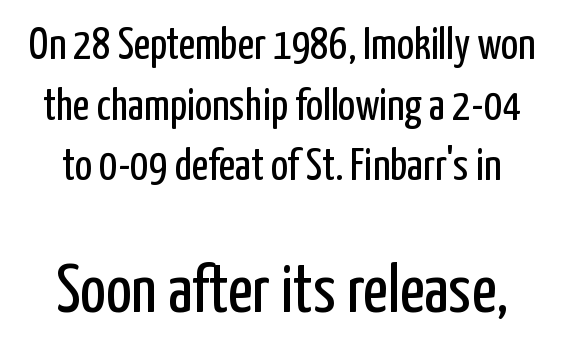
{"serif": "no", "italic": "no", "bold": "no", "weight": "regular", "width": "condensed", "stroke_contrast": "low", "x_height": "medium", "monospaced": "no", "underline": "no", "line_spacing": "normal", "line_spacing_ratio": 1.35, "letter_spacing": "normal", "letter_spacing_em": 0.0, "larger_block": "second", "size_ratio": 1.51, "glyph_px": 68}
